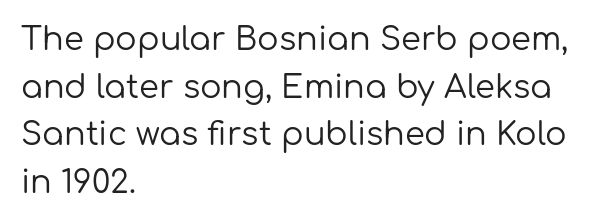
Q: Is the text bold? A: No.
Q: Is the text italic (slanted)? A: No, it is upright.
Q: Is the typeface a serif or a sans-serif typeface? A: Sans-serif.
Q: Is the text underlined? A: No.
Q: How is the paragraph aligned? A: Left-aligned.
Q: Is the spacing between letters normal or unusually wide? A: Normal.
Q: Is the spacing between lines tight, normal or loose? A: Normal.
Q: Width (condensed, normal, or wide)? A: Normal.
Q: Stroke contrast? A: Low.
Q: x-height? A: Medium.
Q: Monospaced? A: No.
